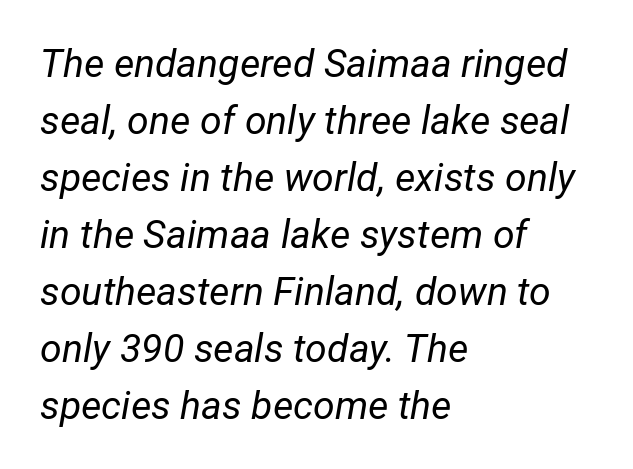
Summary of vertical rhythm: regular, with standard interline spacing. Is the type slanted? Yes — the strokes lean at a clear angle. The face used here is rendered with its standard letterfit. Stems and bowls with no extra thickness — not bold. Anything drawn beneath the words? Only blank space. Every row of glyphs begins at an identical x-position on the left.
